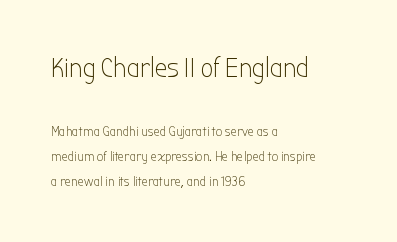
Q: Is the text bold? A: No.
Q: Is the text italic (slanted)? A: No, it is upright.
Q: Is the typeface a serif or a sans-serif typeface? A: Sans-serif.
Q: Is the text underlined? A: No.
Q: How is the paragraph aligned? A: Left-aligned.
Q: Is the spacing between letters normal or unusually wide? A: Normal.
Q: Which block of text is set in a larger size, the first (top) or the second (bottom)? A: The first (top) one.
Q: Width (condensed, normal, or wide)? A: Condensed.
Q: Stroke contrast? A: Low.
Q: x-height? A: Medium.
Q: Monospaced? A: No.
